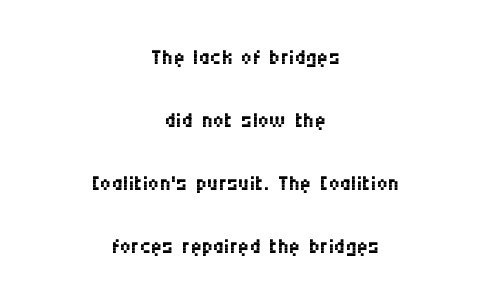
Q: Is the text bold? A: No.
Q: Is the text italic (slanted)? A: No, it is upright.
Q: Is the typeface a serif or a sans-serif typeface? A: Sans-serif.
Q: Is the text underlined? A: No.
Q: How is the paragraph aligned? A: Centered.
Q: Is the spacing between letters normal or unusually wide? A: Normal.
Q: Is the spacing between lines tight, normal or loose? A: Loose.
Q: Width (condensed, normal, or wide)? A: Condensed.
Q: Stroke contrast? A: Medium.
Q: x-height? A: Large.
Q: Monospaced? A: No.
